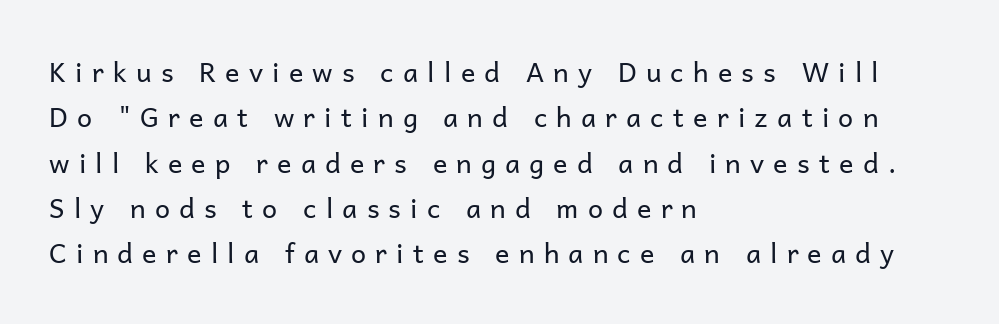
Q: Is the text bold? A: No.
Q: Is the text italic (slanted)? A: No, it is upright.
Q: Is the text underlined? A: No.
Q: How is the paragraph aligned? A: Left-aligned.
Q: Is the spacing between letters normal or unusually wide? A: Unusually wide.
Q: Is the spacing between lines tight, normal or loose? A: Normal.
